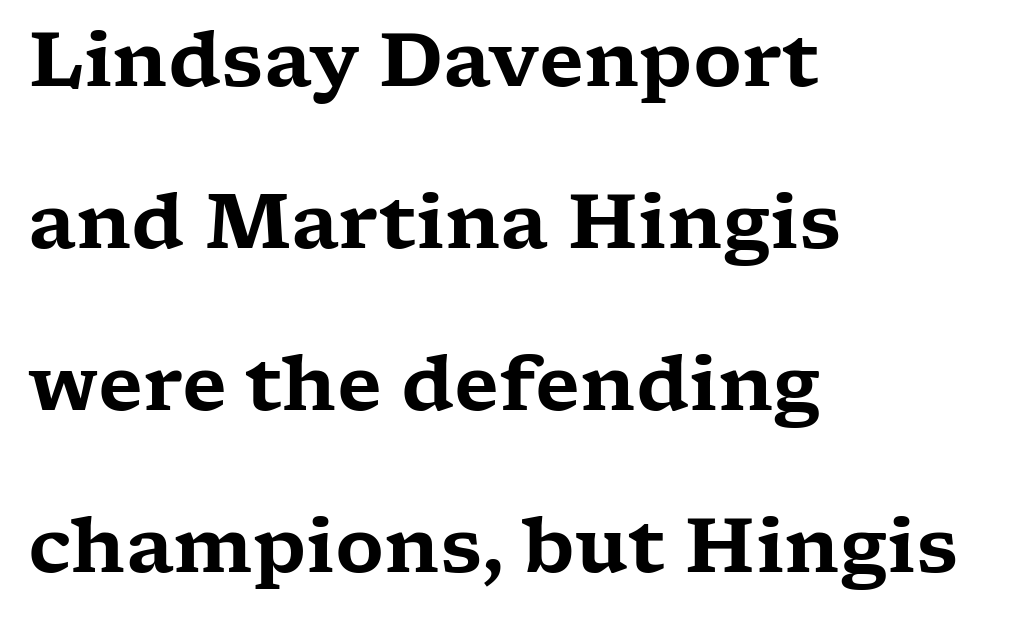
All the whitespace from short lines collects on the right. Ordinary non-slanted type is in use. Character widths vary here, with narrow letters taking less room than wide ones. Classification — serif.
